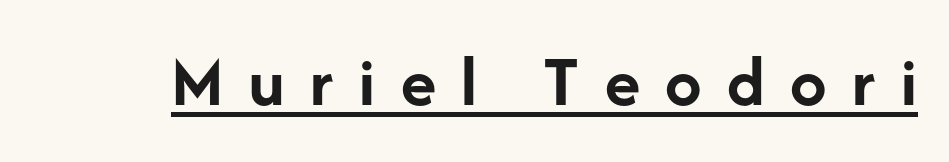
The image shows 73 px semibold sans-serif type, upright; set unusually wide letter spacing (+0.35 em), underlined; low stroke contrast and a medium x-height.
